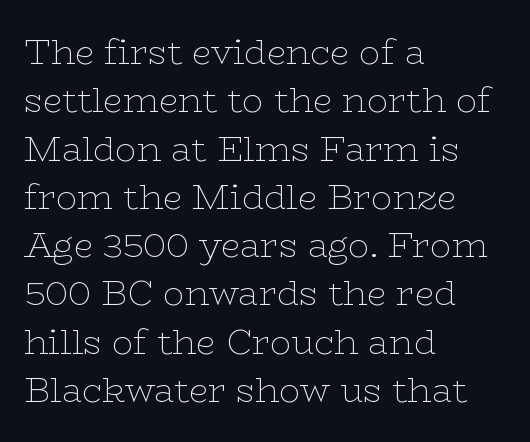
{"serif": "yes", "italic": "no", "bold": "no", "weight": "thin", "width": "wide", "stroke_contrast": "low", "x_height": "medium", "monospaced": "no", "underline": "no", "align": "left", "line_spacing": "normal", "line_spacing_ratio": 1.38, "letter_spacing": "normal", "letter_spacing_em": 0.0, "glyph_px": 35}
